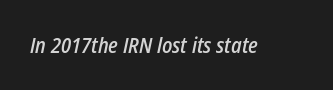
Q: Is the text bold? A: Semi-bold.
Q: Is the text italic (slanted)? A: Yes, it leans right by about 12 degrees.
Q: Is the text underlined? A: No.
Q: Is the spacing between letters normal or unusually wide? A: Normal.
